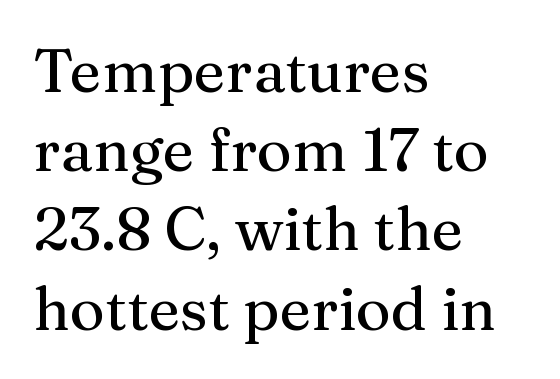
Quick note: not italic, upright. The glyphs are unaccompanied by any horizontal stroke below them. Notice how the passage keeps a crisp vertical edge on the left only. The passage shown has conventional tracking throughout.
